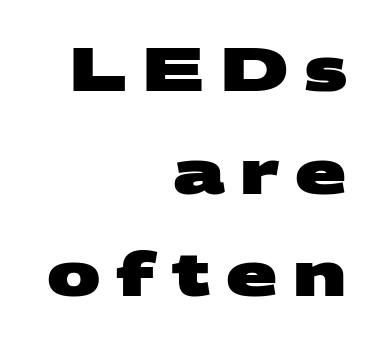
{"serif": "no", "bold": "yes", "weight": "heavy", "width": "wide", "stroke_contrast": "medium", "x_height": "large", "monospaced": "no", "underline": "no", "align": "right", "line_spacing_ratio": 1.71, "letter_spacing": "wide", "letter_spacing_em": 0.26, "glyph_px": 60}
